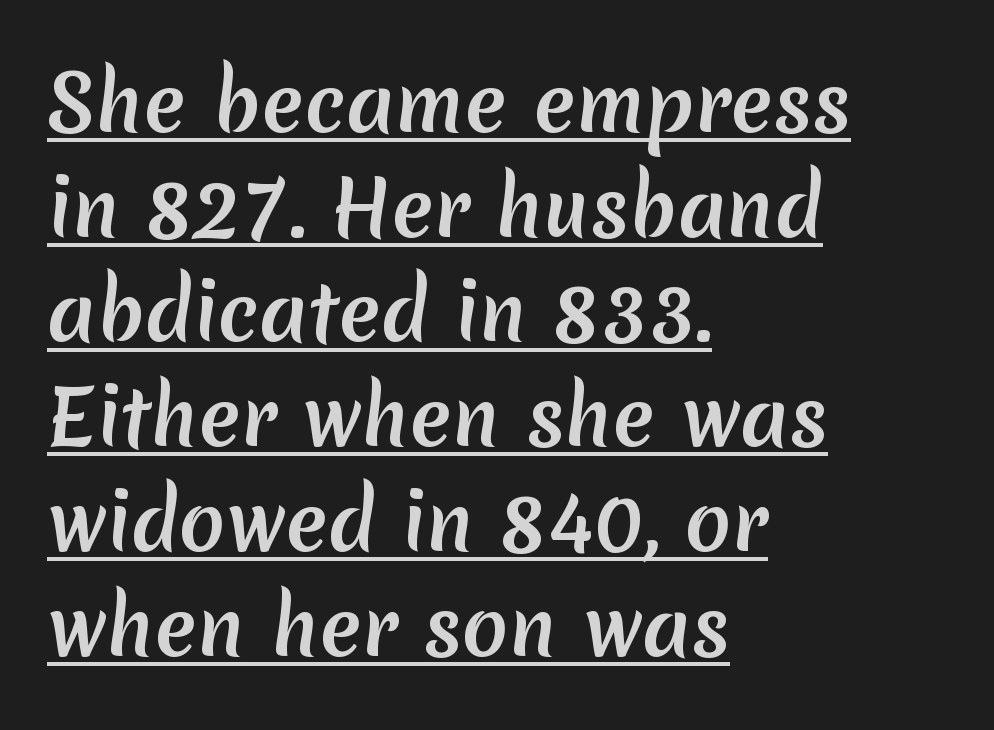
The image shows 77 px sans-serif type; set left-aligned, normal line spacing (1.36x), normal letter spacing, underlined; medium stroke contrast and a medium x-height.
